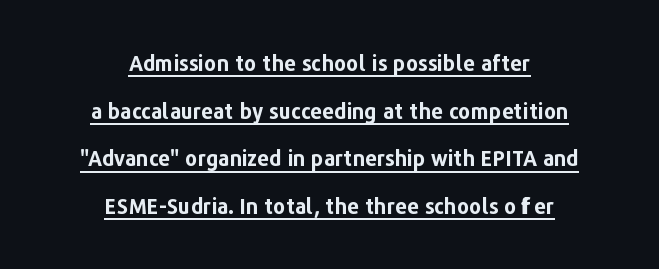
{"italic": "no", "bold": "yes", "underline": "yes", "align": "center", "line_spacing": "loose", "line_spacing_ratio": 2.27, "letter_spacing": "normal", "letter_spacing_em": 0.0, "glyph_px": 21}
